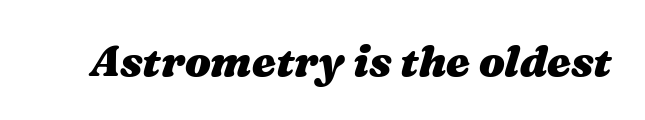
The image shows 43 px heavy, wide type, italic (leaning right); set normal letter spacing, not underlined; medium stroke contrast and a medium x-height.
